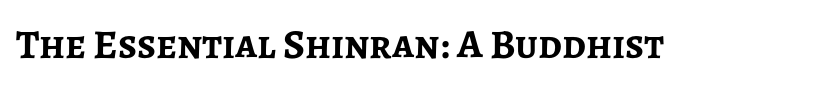
This rendering features lettering with no underline. These lines are rendered in a variable-pitch font. Regarding serifs, this sample does without them. Each glyph is drawn with heavy, bold strokes.
